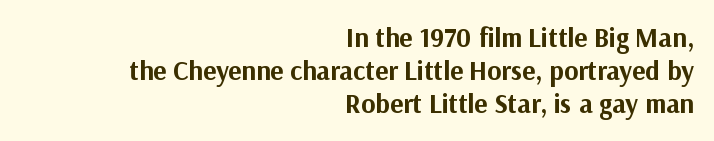
{"italic": "no", "bold": "yes", "underline": "no", "align": "right", "line_spacing_ratio": 1.23, "letter_spacing": "normal", "letter_spacing_em": 0.0, "glyph_px": 27}
